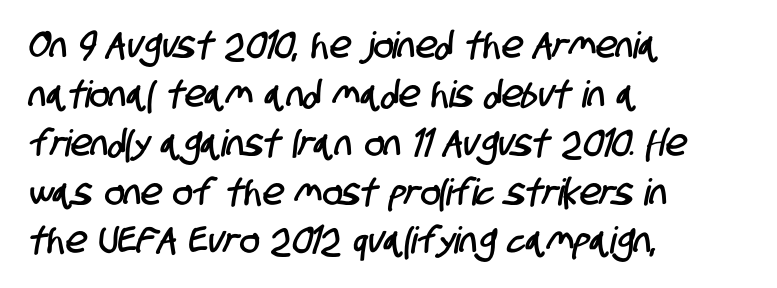
{"serif": "no", "width": "condensed", "stroke_contrast": "low", "x_height": "large", "monospaced": "no", "underline": "no", "align": "left", "line_spacing": "normal", "line_spacing_ratio": 1.32, "letter_spacing": "normal", "letter_spacing_em": 0.0, "glyph_px": 37}
